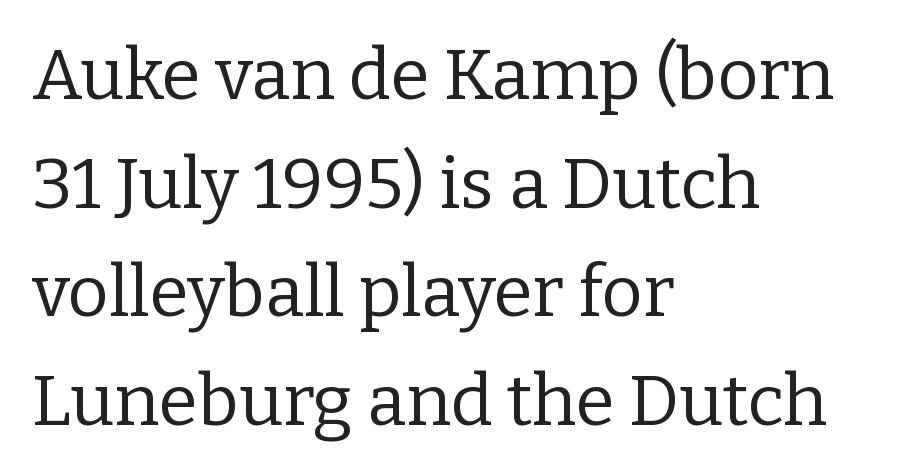
The words here are not underlined. Is this a fixed-width face? No — the glyphs have proportional, varying widths. Summary of weight: not heavy and not bold. Each word holds together tightly as a unit, with standard inter-letter gaps. If you drew a line through each stem, it would be perfectly vertical. Classification — serif.
